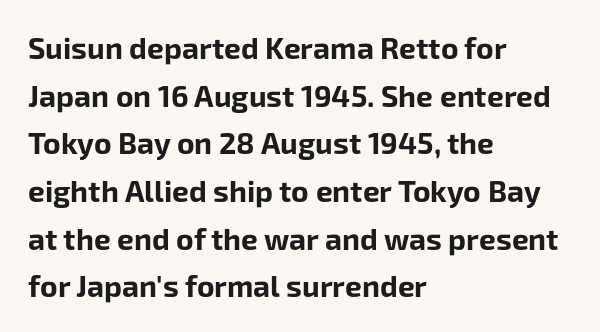
Just letters on the line, the space beneath them empty. The lettering holds an erect, upright posture throughout. This is heavy type, rendered in bold. Casual observation: everything's shoved over to the left. Letter spacing: default. The font family rendered here belongs to the sans-serif group.
